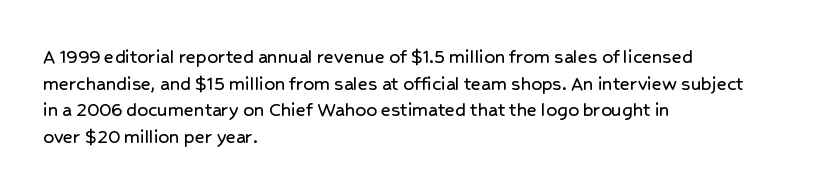
Q: Is the text italic (slanted)? A: No, it is upright.
Q: Is the text underlined? A: No.
Q: How is the paragraph aligned? A: Left-aligned.
Q: Is the spacing between letters normal or unusually wide? A: Normal.
Q: Is the spacing between lines tight, normal or loose? A: Normal.
